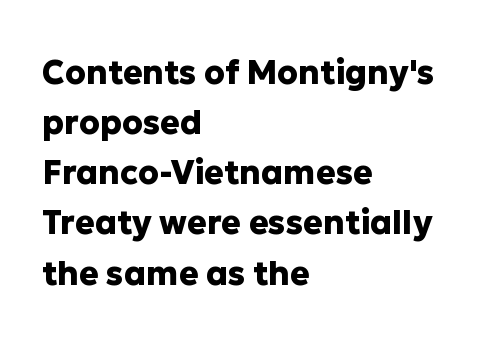
Q: Is the text bold? A: Yes.
Q: Is the text italic (slanted)? A: No, it is upright.
Q: Is the typeface a serif or a sans-serif typeface? A: Sans-serif.
Q: Is the text underlined? A: No.
Q: How is the paragraph aligned? A: Left-aligned.
Q: Is the spacing between letters normal or unusually wide? A: Normal.
Q: Is the spacing between lines tight, normal or loose? A: Normal.
Q: Width (condensed, normal, or wide)? A: Normal.
Q: Stroke contrast? A: Low.
Q: x-height? A: Medium.
Q: Monospaced? A: No.
